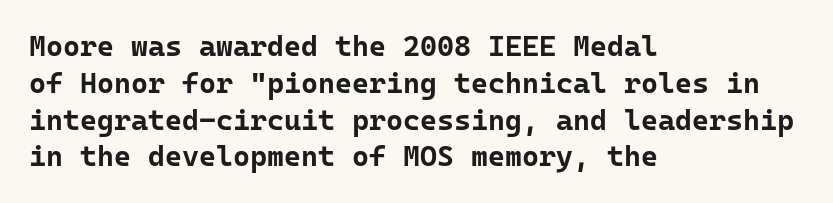
Typographic density is high because the face is bold. Notice how the stems are strictly vertical — no italics here. I'd call this a sans setting — the letters go barefoot. The letters march in equal steps, a hallmark of fixed-pitch type. Line beginnings align vertically; line endings do not.
